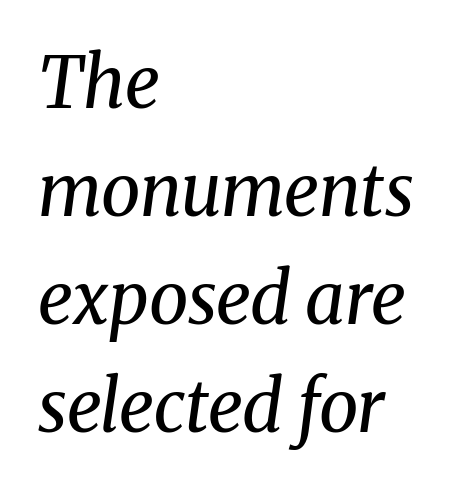
{"serif": "yes", "italic": "yes", "lean": "right", "slant_degrees": 8, "bold": "no", "weight": "regular", "width": "normal", "stroke_contrast": "medium", "x_height": "medium", "monospaced": "no", "underline": "no", "align": "left", "line_spacing": "normal", "line_spacing_ratio": 1.52, "letter_spacing": "normal", "letter_spacing_em": 0.0, "glyph_px": 71}
